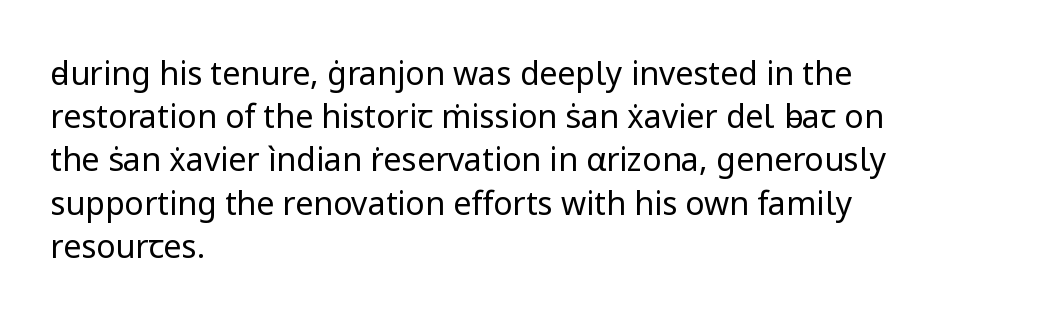
Q: Is the text bold? A: No.
Q: Is the text italic (slanted)? A: No, it is upright.
Q: Is the typeface a serif or a sans-serif typeface? A: Sans-serif.
Q: Is the text underlined? A: No.
Q: How is the paragraph aligned? A: Left-aligned.
Q: Is the spacing between letters normal or unusually wide? A: Normal.
Q: Is the spacing between lines tight, normal or loose? A: Normal.
Q: Width (condensed, normal, or wide)? A: Normal.
Q: Stroke contrast? A: Low.
Q: x-height? A: Medium.
Q: Monospaced? A: No.
